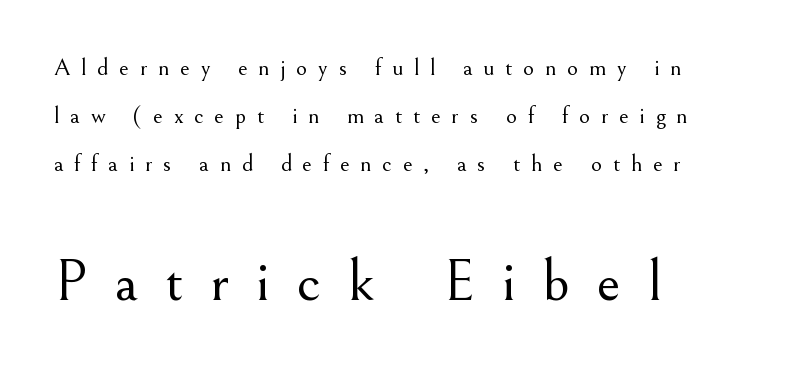
Q: Is the text bold? A: No.
Q: Is the text italic (slanted)? A: No, it is upright.
Q: Is the typeface a serif or a sans-serif typeface? A: Serif.
Q: Is the text underlined? A: No.
Q: How is the paragraph aligned? A: Left-aligned.
Q: Is the spacing between letters normal or unusually wide? A: Unusually wide.
Q: Is the spacing between lines tight, normal or loose? A: Loose.
Q: Which block of text is set in a larger size, the first (top) or the second (bottom)? A: The second (bottom) one.
Q: Width (condensed, normal, or wide)? A: Normal.
Q: Stroke contrast? A: Medium.
Q: x-height? A: Small.
Q: Monospaced? A: No.
